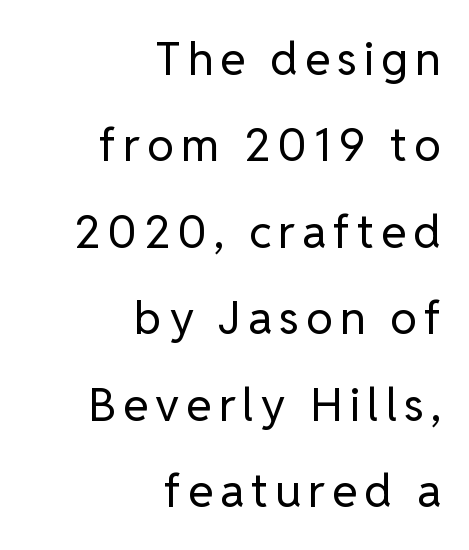
The image shows 46 px regular-weight sans-serif type, upright; set right-aligned, line spacing 1.88x, not underlined; low stroke contrast and a medium x-height.
